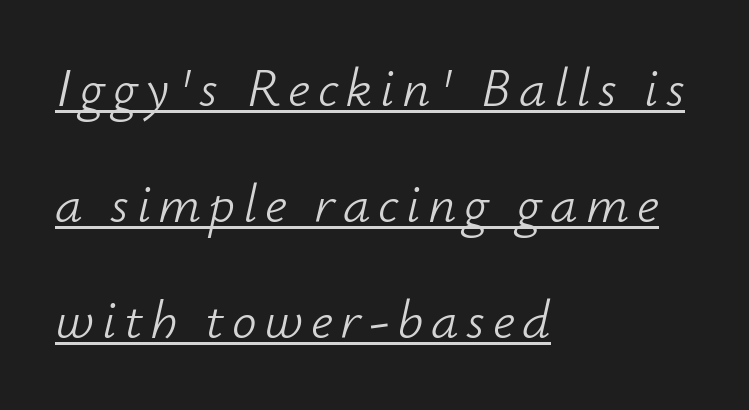
The image shows 55 px light type, italic (leaning right); set left-aligned, loose line spacing (2.11x), underlined; low stroke contrast and a small x-height.
